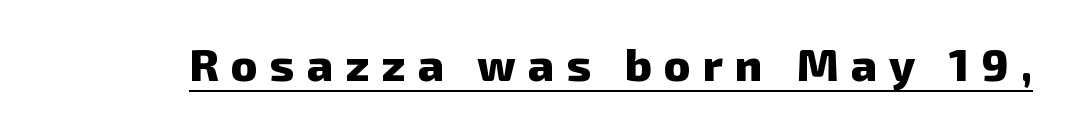
The image shows 45 px heavy sans-serif type; set unusually wide letter spacing (+0.27 em), underlined; low stroke contrast and a medium x-height.
